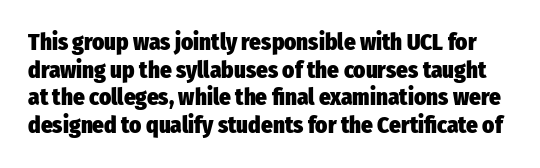
The passage shown is not underscored anywhere. As a designer I'd log this as weight 700, bold. These lines were composed using upright roman letters. The type is set solid horizontally, with unmodified tracking.
